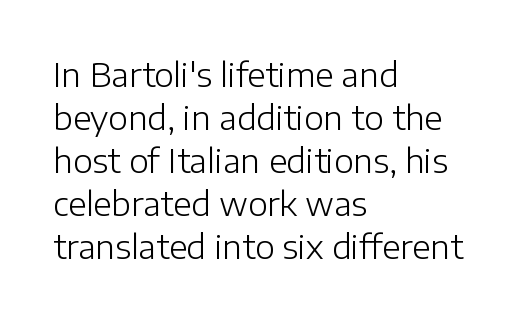
Quick note: not italic, upright. The passage shown stacks its lines at a standard gap. A classic flush-left, rag-right setting is used for this passage. Caption: standard tracking, unaltered. The typeface chosen for these lines omits serifs. Weight: not bold — regular or lighter.
